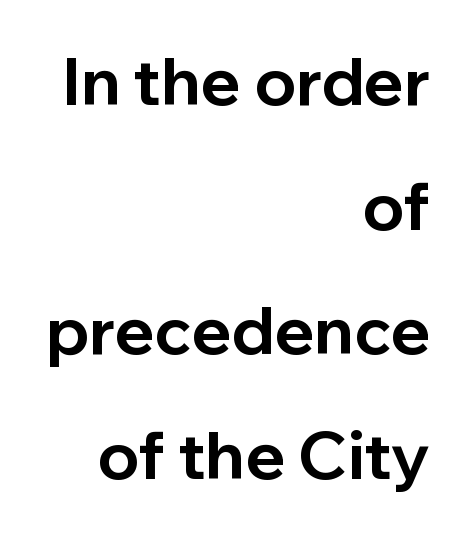
No word sits above an underline. Heavy, bold letterforms. This is the regular roman posture of the typeface. Is the letter spacing exaggerated? No — it looks like the ordinary default. Varying glyph widths throughout — classic text-font behaviour.
